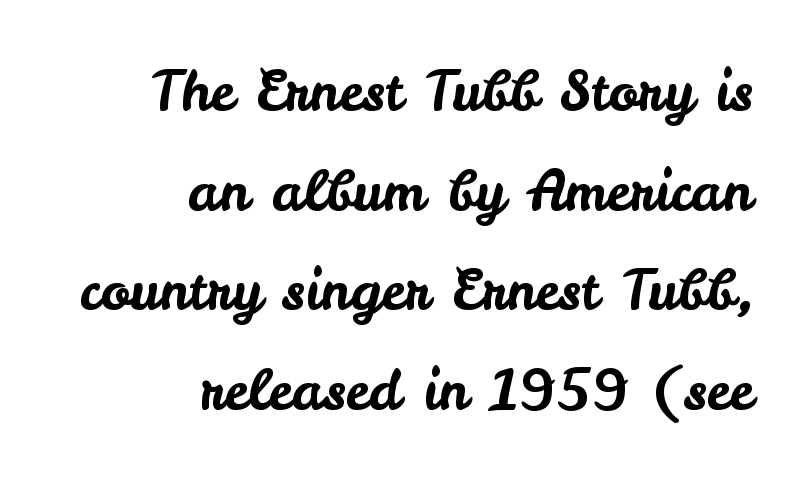
Q: Is the text italic (slanted)? A: Yes.
Q: Is the typeface a serif or a sans-serif typeface? A: Sans-serif.
Q: Is the text underlined? A: No.
Q: How is the paragraph aligned? A: Right-aligned.
Q: Is the spacing between letters normal or unusually wide? A: Normal.
Q: Width (condensed, normal, or wide)? A: Normal.
Q: Stroke contrast? A: Low.
Q: x-height? A: Small.
Q: Monospaced? A: No.
